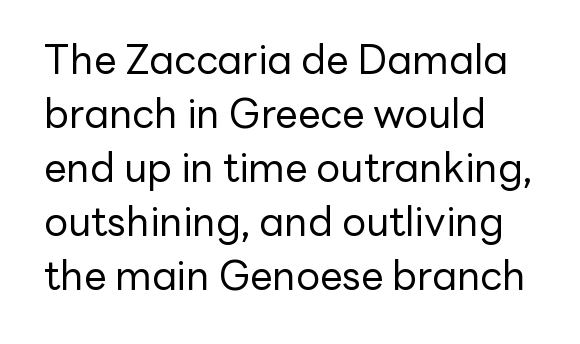
Each word holds together tightly as a unit, with standard inter-letter gaps. The rendering uses natural spacing where letterforms have individual widths. No chunkiness to these letters — they're not bold. This sample is left-justified, so line endings fall wherever the words run out.
